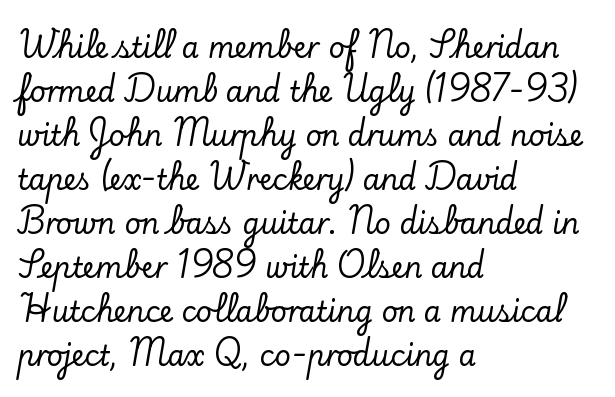
{"serif": "yes", "width": "normal", "stroke_contrast": "low", "x_height": "small", "monospaced": "no", "underline": "no", "align": "left", "line_spacing": "normal", "line_spacing_ratio": 1.57, "letter_spacing": "normal", "letter_spacing_em": 0.0, "glyph_px": 28}
